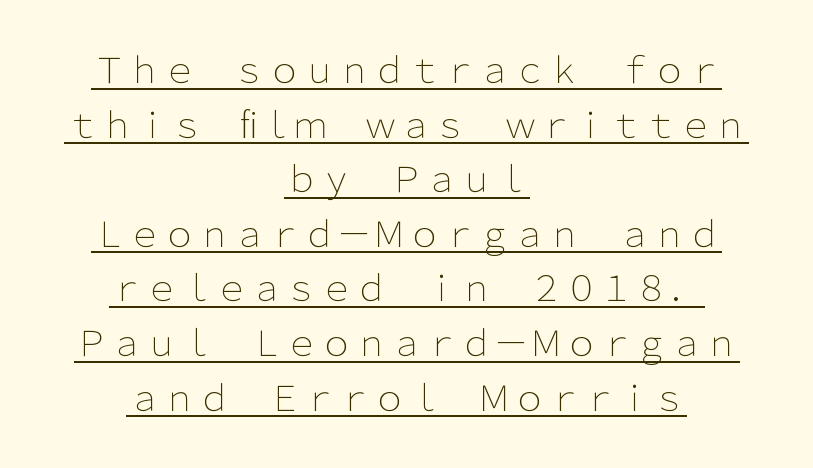
Emphasis is given by a line drawn under the lettering. A typesetter would call this proportional, since set widths differ per character. What's the leading like? Ordinary, nothing unusual. You could call the tracking neutral — neither tight nor loose. I'd call this a sans setting — the letters go barefoot.
